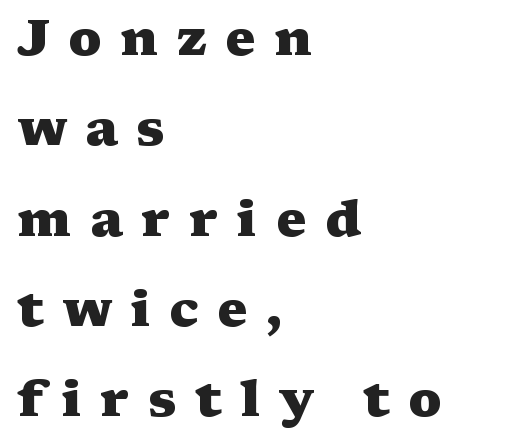
Tall strokes in this sample are plumb rather than angled. Every row of glyphs begins at an identical x-position on the left. The face used here is rendered with a markedly widened letterfit. This sample has the flowing, uneven cadence of proportional lettering. The space beneath each line is pristine and unruled.
